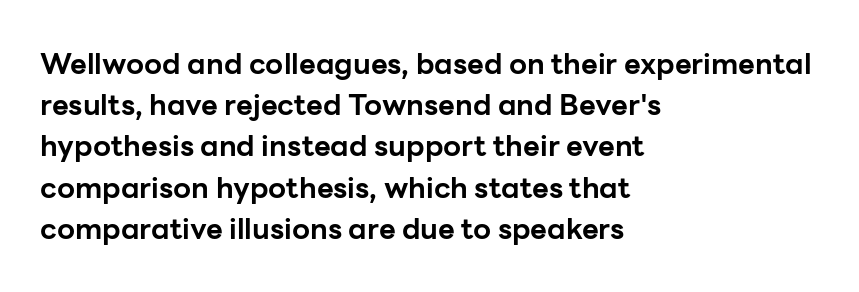
{"serif": "no", "italic": "no", "bold": "yes", "weight": "bold", "width": "normal", "stroke_contrast": "low", "x_height": "medium", "monospaced": "no", "underline": "no", "align": "left", "line_spacing": "normal", "line_spacing_ratio": 1.42, "letter_spacing": "normal", "letter_spacing_em": 0.0, "glyph_px": 29}
